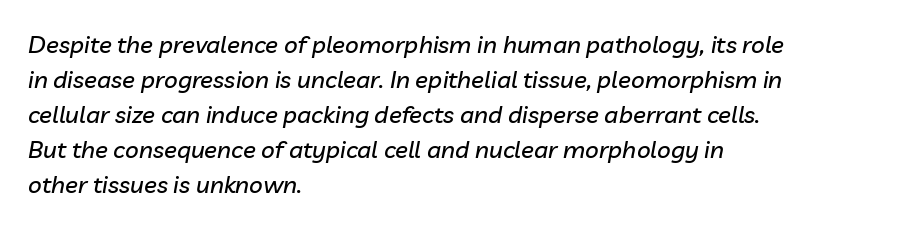
{"italic": "yes", "lean": "right", "slant_degrees": 10, "underline": "no", "align": "left", "line_spacing": "normal", "line_spacing_ratio": 1.46, "letter_spacing": "normal", "letter_spacing_em": 0.0, "glyph_px": 24}
